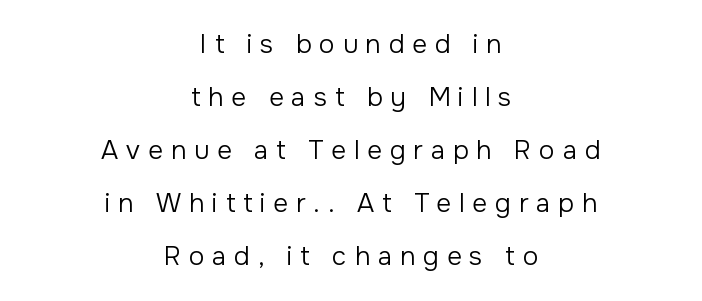
The image shows 26 px text type, upright; set centered, loose line spacing (2.04x), unusually wide letter spacing (+0.3 em), not underlined.
